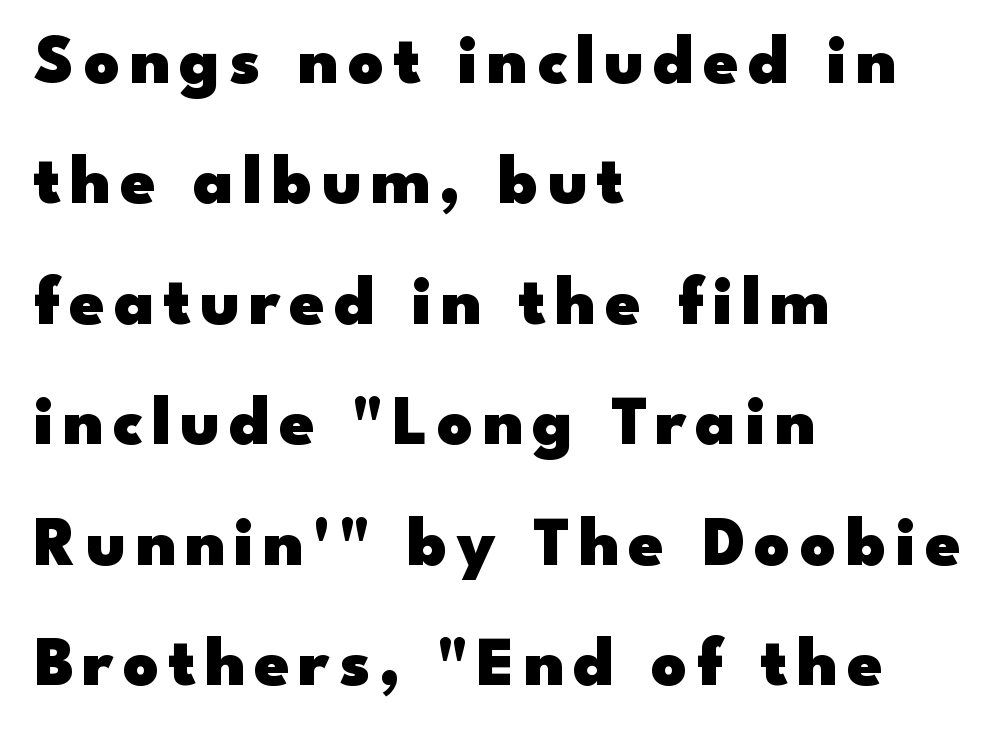
{"serif": "no", "italic": "no", "bold": "yes", "weight": "heavy", "width": "wide", "stroke_contrast": "low", "x_height": "small", "monospaced": "no", "underline": "no", "align": "left", "line_spacing_ratio": 1.72, "glyph_px": 70}
